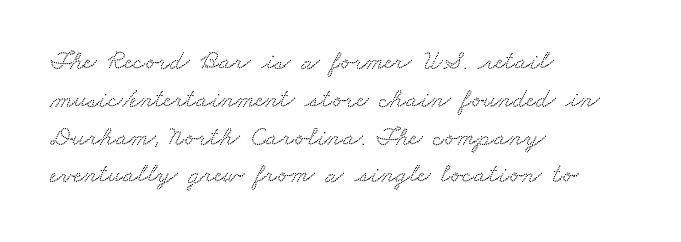
{"underline": "no", "align": "left", "line_spacing": "normal", "line_spacing_ratio": 1.4, "letter_spacing": "normal", "letter_spacing_em": 0.0, "glyph_px": 27}
